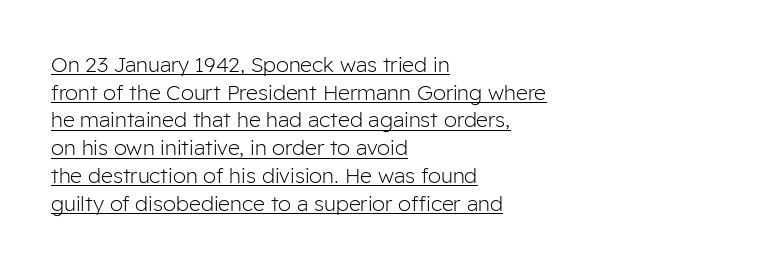
Q: Is the text bold? A: No.
Q: Is the text italic (slanted)? A: No, it is upright.
Q: Is the text underlined? A: Yes.
Q: How is the paragraph aligned? A: Left-aligned.
Q: Is the spacing between letters normal or unusually wide? A: Normal.
Q: Is the spacing between lines tight, normal or loose? A: Normal.
